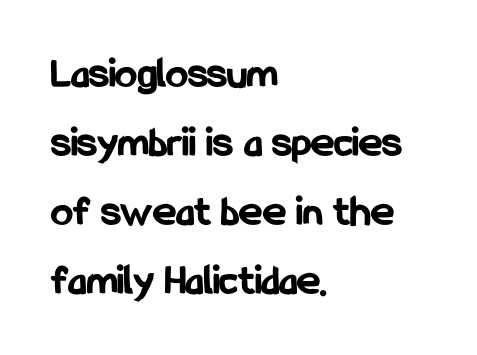
The text was rendered using a sans face with plain stroke endings. Students, observe: this is what conventionally led text looks like. Nope, not italic — everything's standing straight. Tracking value appears to be zero — textbook default spacing. Only glyphs here, with clear space below each row.
